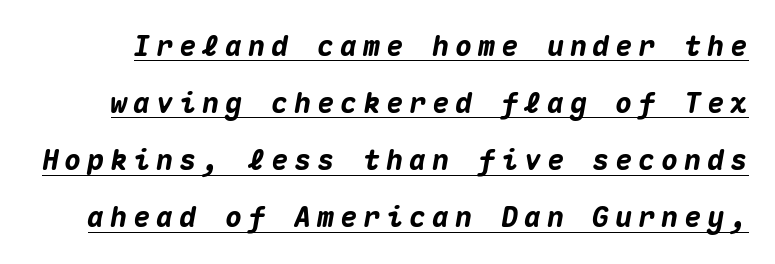
The image shows 28 px heavy type, italic (leaning right), monospaced; set loose line spacing (2.04x), unusually wide letter spacing (+0.22 em), underlined; medium stroke contrast and a medium x-height.
